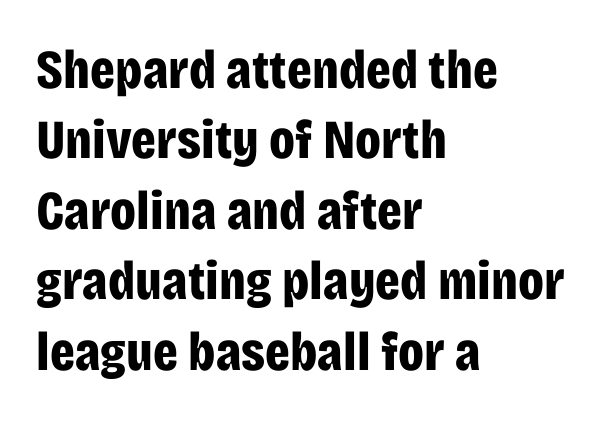
You can tell it's not italic because the verticals are truly vertical. Caption: multi-line text, flush left, ragged right. The type is set solid horizontally, with unmodified tracking. One glance says typical: line gaps are just what's usual. Think of a printed novel: that variable character pitch is what you see here.
